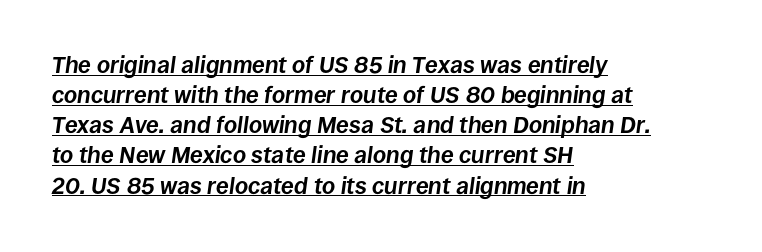
Q: Is the text bold? A: Yes.
Q: Is the text italic (slanted)? A: Yes, it leans right by about 8 degrees.
Q: Is the text underlined? A: Yes.
Q: How is the paragraph aligned? A: Left-aligned.
Q: Is the spacing between letters normal or unusually wide? A: Normal.
Q: Is the spacing between lines tight, normal or loose? A: Normal.
